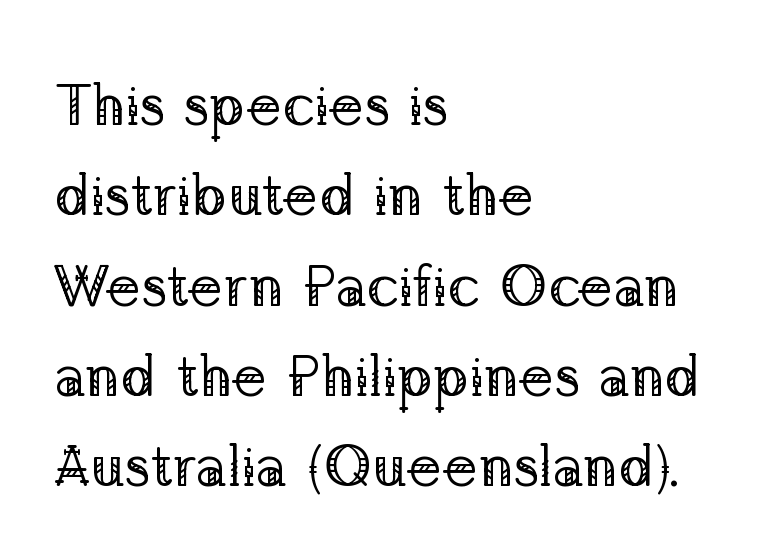
{"serif": "yes", "italic": "no", "bold": "no", "weight": "regular", "width": "normal", "stroke_contrast": "low", "x_height": "medium", "monospaced": "no", "underline": "no", "align": "left", "line_spacing": "normal", "line_spacing_ratio": 1.53, "letter_spacing": "normal", "letter_spacing_em": 0.0, "glyph_px": 59}
